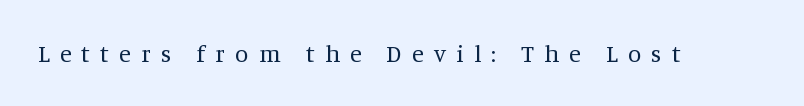
Q: Is the text bold? A: No.
Q: Is the text italic (slanted)? A: No, it is upright.
Q: Is the text underlined? A: No.
Q: Is the spacing between letters normal or unusually wide? A: Unusually wide.
